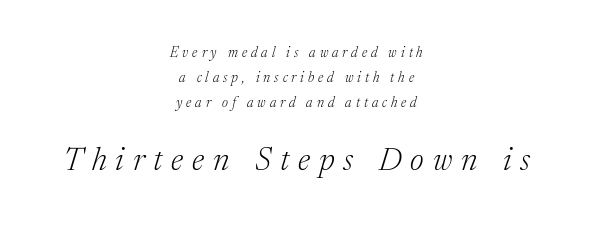
The later block is typeset at a bigger size than the earlier block. Compared with a typical body face, this is equally light or lighter still. Unmarked baselines from the first word to the last. Regarding serifs, this sample has them. The passage shown leans; its letterforms are oblique.
